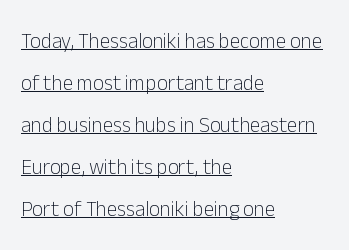
Like a heading marked for emphasis, these lines bear an underscore. Honestly, the letter spacing is just normal — you wouldn't notice it. The rendering anchors every line to the left-hand side. These lines stand farther apart than default settings would place them.
